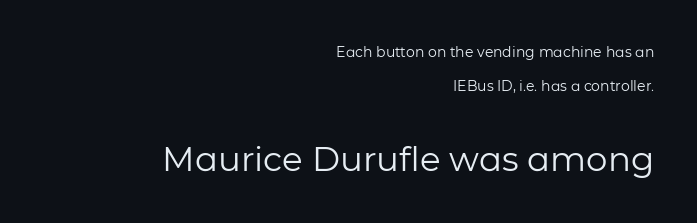
{"serif": "no", "italic": "no", "bold": "no", "weight": "regular", "width": "normal", "stroke_contrast": "low", "x_height": "medium", "monospaced": "no", "underline": "no", "align": "right", "line_spacing": "loose", "line_spacing_ratio": 2.42, "letter_spacing": "normal", "letter_spacing_em": 0.0, "larger_block": "second", "size_ratio": 2.43, "glyph_px": 34}
